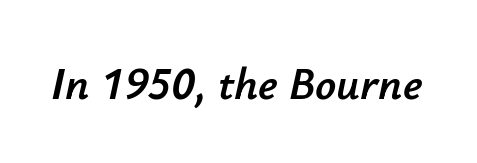
Emphasis-style slanted type is in use. Rule under the text: the space is simply empty. Glyph-to-glyph distance matches everyday printed text. A typesetter would call this proportional, since set widths differ per character.
